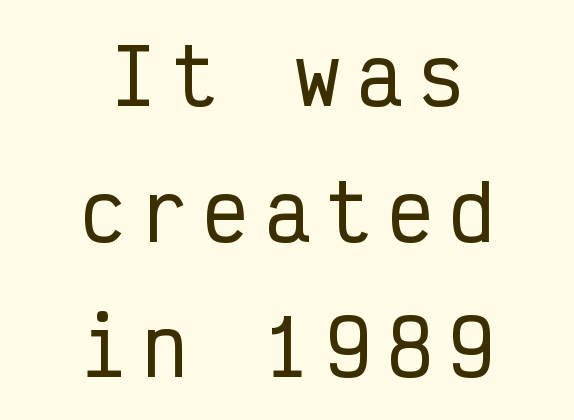
Q: Is the text italic (slanted)? A: No, it is upright.
Q: Is the typeface a serif or a sans-serif typeface? A: Sans-serif.
Q: Is the text underlined? A: No.
Q: How is the paragraph aligned? A: Centered.
Q: Is the spacing between letters normal or unusually wide? A: Unusually wide.
Q: Width (condensed, normal, or wide)? A: Condensed.
Q: Stroke contrast? A: Low.
Q: x-height? A: Medium.
Q: Monospaced? A: Yes.
